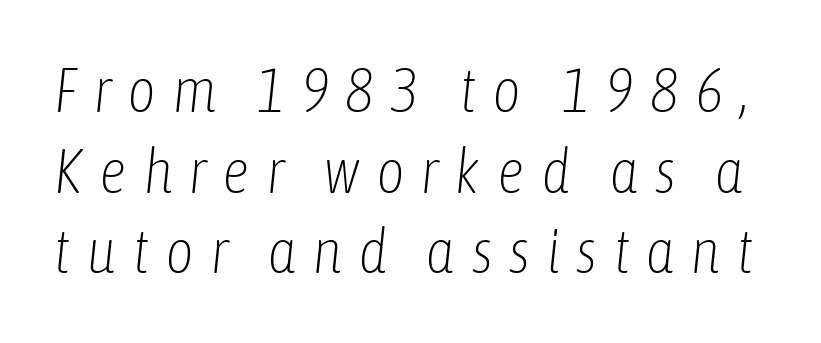
{"italic": "yes", "lean": "right", "slant_degrees": 6, "bold": "no", "weight": "light", "width": "condensed", "stroke_contrast": "low", "x_height": "medium", "monospaced": "no", "underline": "no", "line_spacing": "normal", "line_spacing_ratio": 1.3, "letter_spacing": "wide", "letter_spacing_em": 0.25, "glyph_px": 62}
